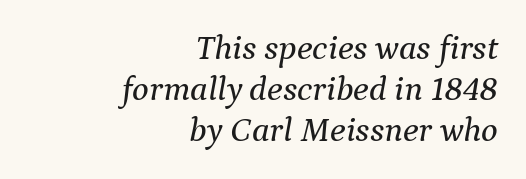
The image shows 35 px serif type, italic (leaning right); set right-aligned, line spacing 1.17x, normal letter spacing, not underlined; medium stroke contrast and a medium x-height.
